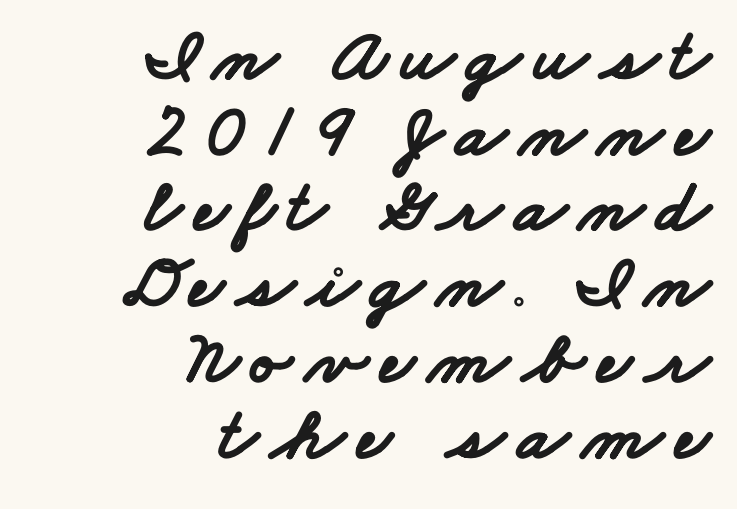
The image shows 75 px bold, wide sans-serif type; set right-aligned, tight line spacing (1.01x), not underlined; low stroke contrast and a small x-height.
